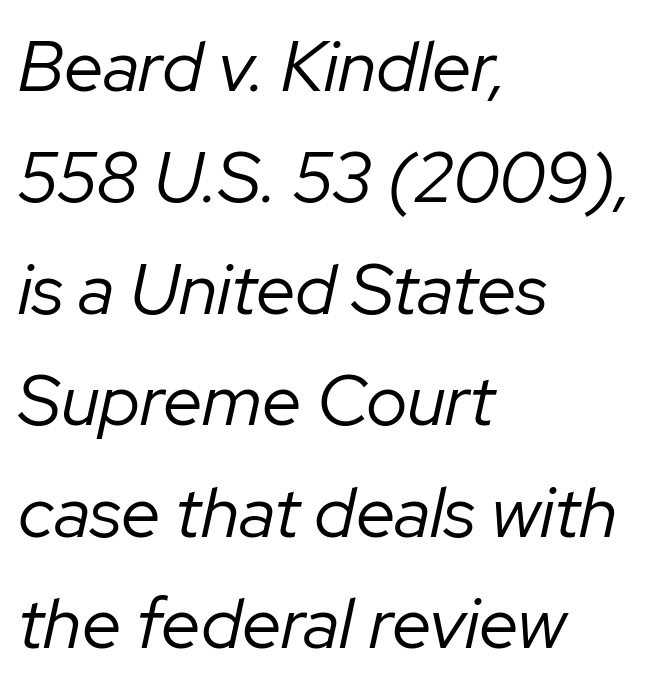
Q: Is the text bold? A: No.
Q: Is the text italic (slanted)? A: Yes, it leans right by about 12 degrees.
Q: Is the text underlined? A: No.
Q: How is the paragraph aligned? A: Left-aligned.
Q: Is the spacing between letters normal or unusually wide? A: Normal.
Q: Is the spacing between lines tight, normal or loose? A: Normal.
Q: Width (condensed, normal, or wide)? A: Normal.
Q: Stroke contrast? A: Low.
Q: x-height? A: Medium.
Q: Monospaced? A: No.
